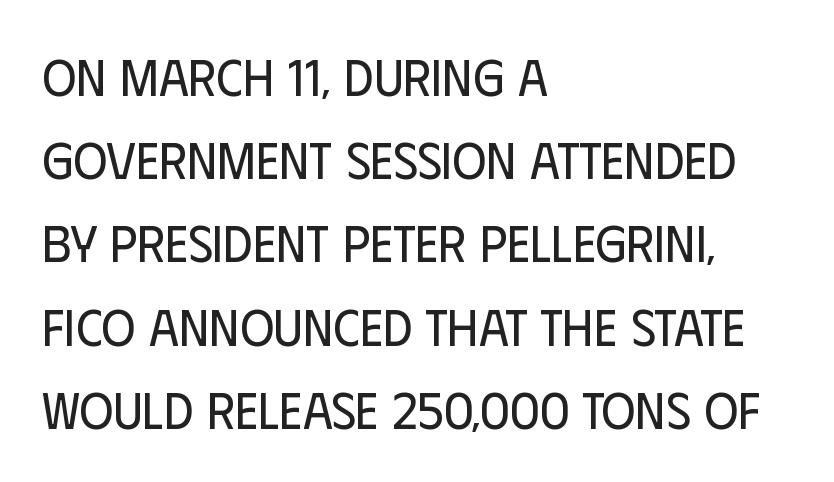
Q: Is the text bold? A: No.
Q: Is the text italic (slanted)? A: No, it is upright.
Q: Is the typeface a serif or a sans-serif typeface? A: Sans-serif.
Q: Is the text underlined? A: No.
Q: How is the paragraph aligned? A: Left-aligned.
Q: Is the spacing between letters normal or unusually wide? A: Normal.
Q: Is the spacing between lines tight, normal or loose? A: Normal.
Q: Width (condensed, normal, or wide)? A: Condensed.
Q: Stroke contrast? A: Low.
Q: x-height? A: Large.
Q: Monospaced? A: No.
